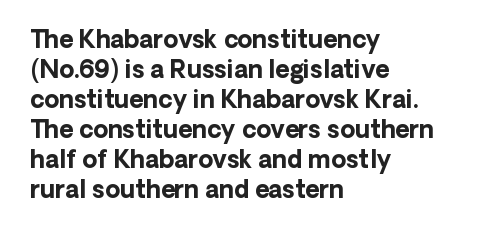
The image shows 24 px bold type, upright; set left-aligned, normal line spacing (1.25x), normal letter spacing, not underlined.
